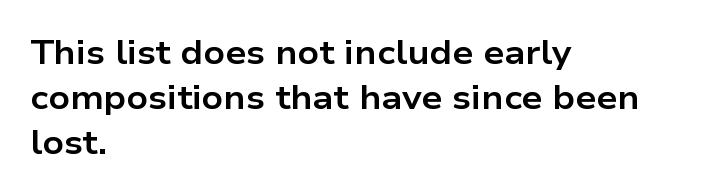
Q: Is the text bold? A: Yes.
Q: Is the text italic (slanted)? A: No, it is upright.
Q: Is the typeface a serif or a sans-serif typeface? A: Sans-serif.
Q: Is the text underlined? A: No.
Q: How is the paragraph aligned? A: Left-aligned.
Q: Is the spacing between letters normal or unusually wide? A: Normal.
Q: Is the spacing between lines tight, normal or loose? A: Normal.
Q: Width (condensed, normal, or wide)? A: Wide.
Q: Stroke contrast? A: Low.
Q: x-height? A: Medium.
Q: Monospaced? A: No.
